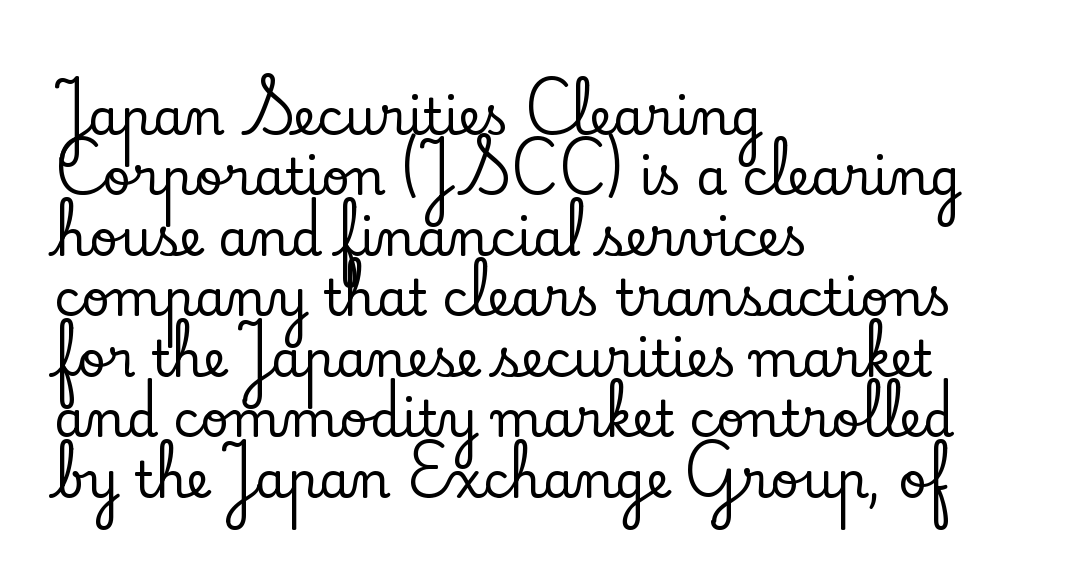
Q: Is the text italic (slanted)? A: No, it is upright.
Q: Is the typeface a serif or a sans-serif typeface? A: Serif.
Q: Is the text underlined? A: No.
Q: How is the paragraph aligned? A: Left-aligned.
Q: Is the spacing between letters normal or unusually wide? A: Normal.
Q: Width (condensed, normal, or wide)? A: Normal.
Q: Stroke contrast? A: Low.
Q: x-height? A: Small.
Q: Monospaced? A: No.
